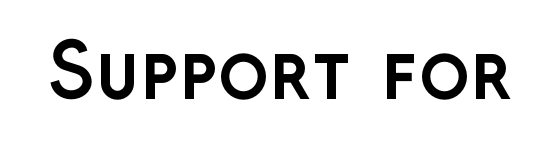
The image shows 75 px semibold sans-serif type, upright; set normal letter spacing, not underlined; low stroke contrast and a medium x-height.
